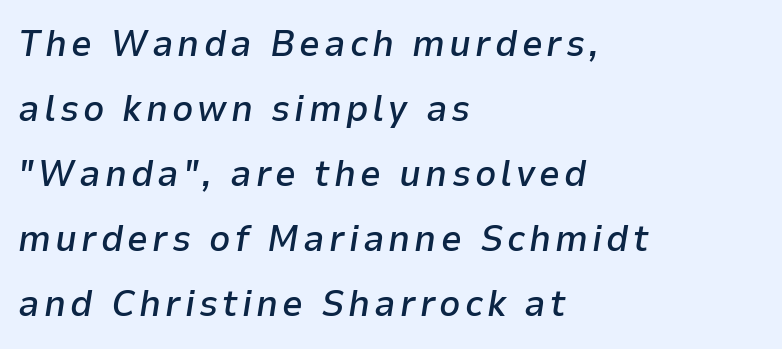
{"italic": "yes", "lean": "right", "slant_degrees": 9, "bold": "semi", "weight": "semibold", "width": "normal", "stroke_contrast": "low", "x_height": "medium", "monospaced": "no", "underline": "no", "align": "left", "line_spacing_ratio": 1.76, "glyph_px": 37}
